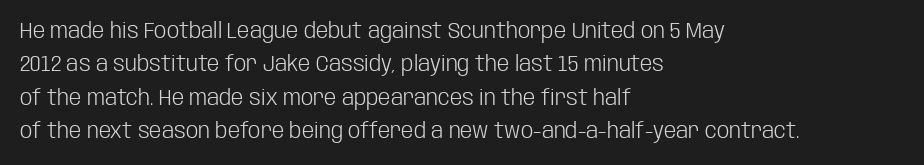
The image shows 22 px text type, upright; set left-aligned, normal line spacing (1.52x), normal letter spacing, not underlined.
